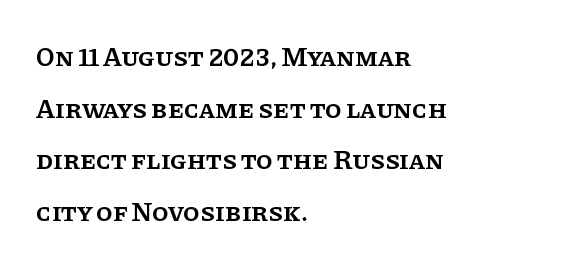
Does the copy run flush right? No — it runs flush left. Posture: vertical. Descenders are the only things crossing below the line. The face used here is a semibold: visibly heavier than regular, lighter than bold.
